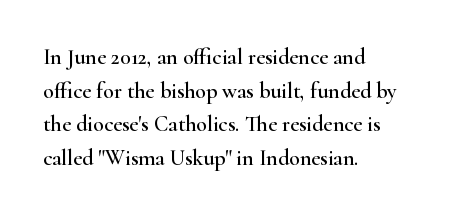
One glance says typical: line gaps are just what's usual. The letters stand upright; this is a roman face. The gap between lines stays unmarked. These lines keep a tight, regular rhythm from letter to letter. Casual observation: everything's shoved over to the left.
